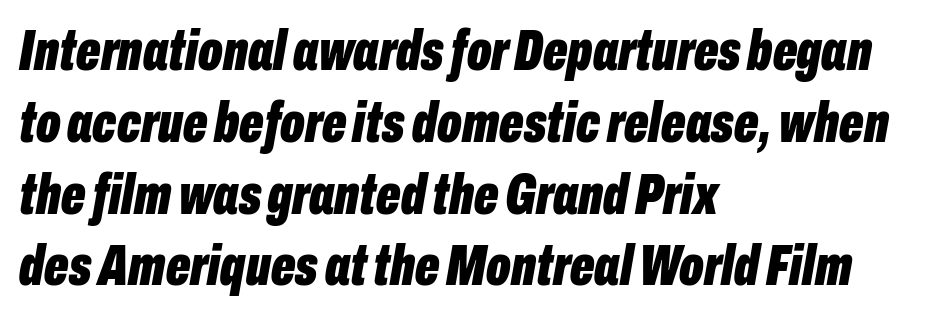
Q: Is the text bold? A: Yes.
Q: Is the text italic (slanted)? A: Yes, it leans right by about 10 degrees.
Q: Is the text underlined? A: No.
Q: How is the paragraph aligned? A: Left-aligned.
Q: Is the spacing between letters normal or unusually wide? A: Normal.
Q: Is the spacing between lines tight, normal or loose? A: Normal.
Q: Width (condensed, normal, or wide)? A: Condensed.
Q: Stroke contrast? A: Low.
Q: x-height? A: Medium.
Q: Monospaced? A: No.
